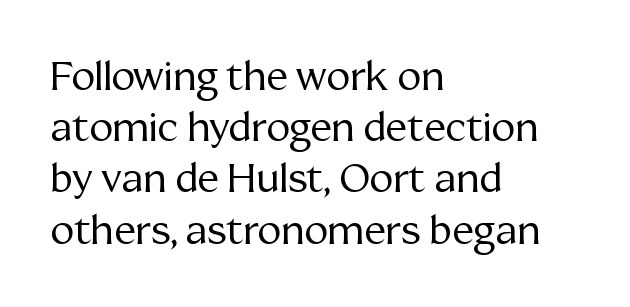
The passage shown is typed in a proportional face where columns would drift. The strokes carry an ordinary text weight at most. Short note: letters normally spaced. The typesetter chose a ragged-right arrangement here. The face used here is seriffed, in the tradition of book romans.
